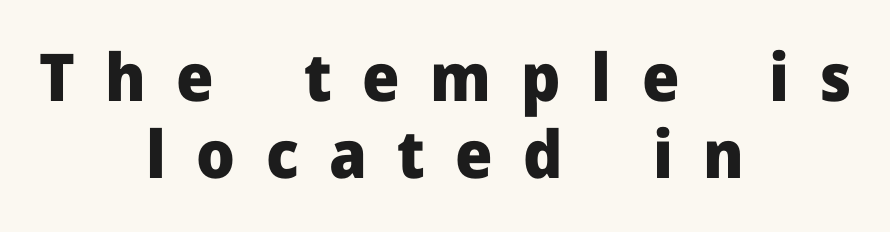
The compositor balanced each line on the midline. Here the designer chose a conventional face with non-uniform glyph widths. When letters stand straight like this, we call the style roman or upright. The strokes are fattened all the way to bold. There is plenty of visible air inserted between adjacent glyphs.
